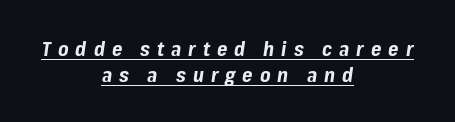
The image shows 20 px bold type, italic (leaning right); set centered, normal line spacing (1.3x), unusually wide letter spacing (+0.35 em), underlined.
